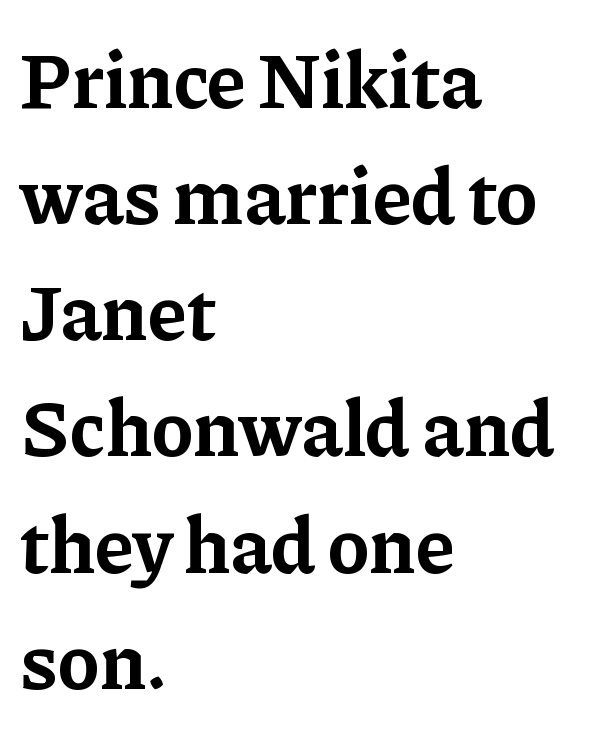
Q: Is the text bold? A: Yes.
Q: Is the text italic (slanted)? A: No, it is upright.
Q: Is the typeface a serif or a sans-serif typeface? A: Serif.
Q: Is the text underlined? A: No.
Q: How is the paragraph aligned? A: Left-aligned.
Q: Is the spacing between letters normal or unusually wide? A: Normal.
Q: Is the spacing between lines tight, normal or loose? A: Normal.
Q: Width (condensed, normal, or wide)? A: Normal.
Q: Stroke contrast? A: Low.
Q: x-height? A: Medium.
Q: Monospaced? A: No.
